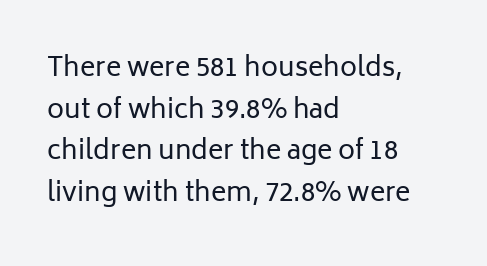
Q: Is the text bold? A: No.
Q: Is the text italic (slanted)? A: No, it is upright.
Q: Is the text underlined? A: No.
Q: How is the paragraph aligned? A: Left-aligned.
Q: Is the spacing between letters normal or unusually wide? A: Normal.
Q: Is the spacing between lines tight, normal or loose? A: Normal.
